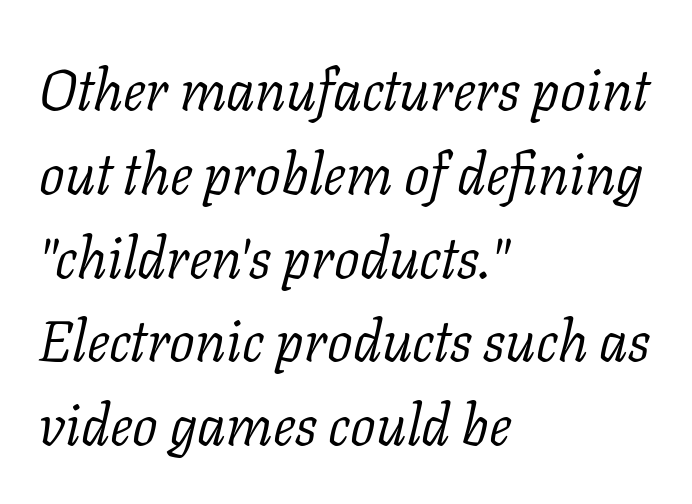
The image shows 57 px light serif type, italic (leaning right); set left-aligned, normal line spacing (1.47x), normal letter spacing, not underlined; low stroke contrast and a medium x-height.
